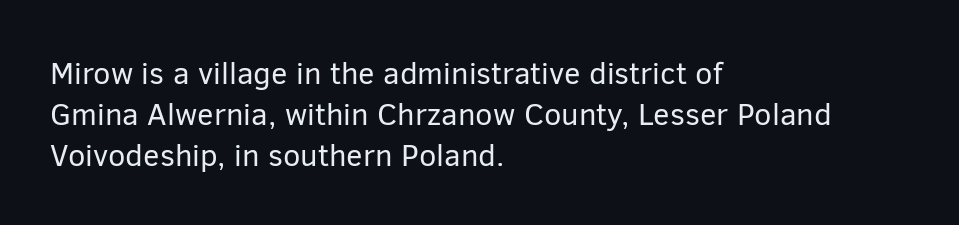
The image shows 31 px regular-weight sans-serif type, upright; set left-aligned, normal line spacing (1.32x), normal letter spacing, not underlined; low stroke contrast and a medium x-height.
